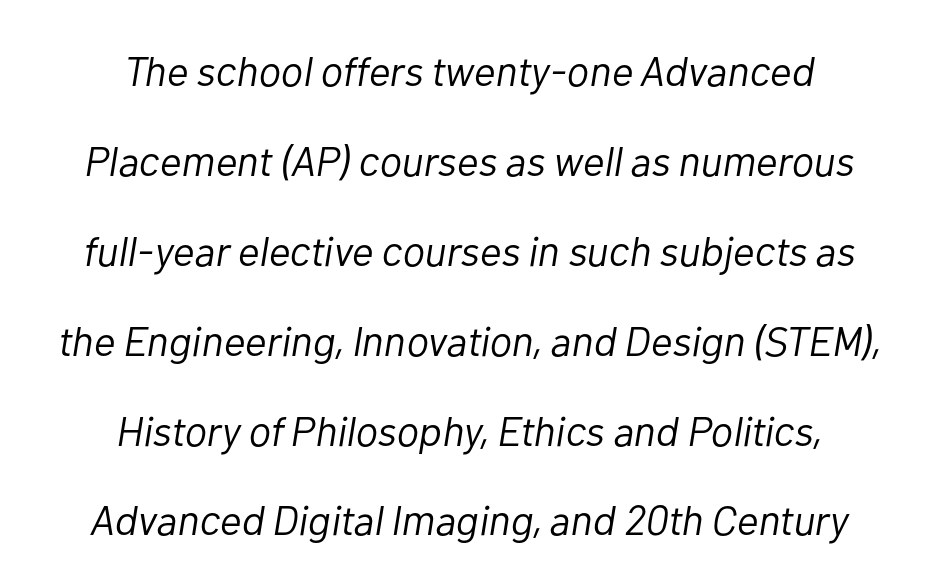
Q: Is the text bold? A: No.
Q: Is the text italic (slanted)? A: Yes, it leans right by about 10 degrees.
Q: Is the text underlined? A: No.
Q: How is the paragraph aligned? A: Centered.
Q: Is the spacing between letters normal or unusually wide? A: Normal.
Q: Is the spacing between lines tight, normal or loose? A: Loose.
Q: Width (condensed, normal, or wide)? A: Normal.
Q: Stroke contrast? A: Low.
Q: x-height? A: Medium.
Q: Monospaced? A: No.
